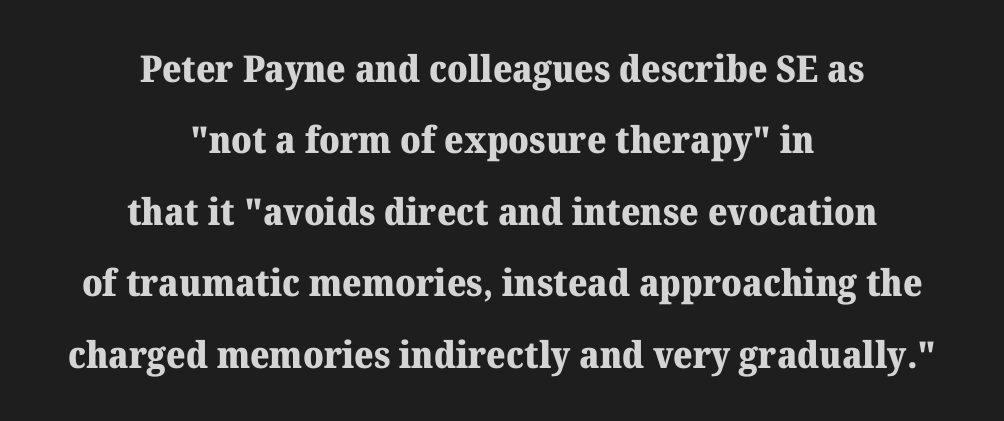
The image shows 37 px heavy serif type, upright; set centered, loose line spacing (1.93x), normal letter spacing, not underlined; medium stroke contrast and a medium x-height.
